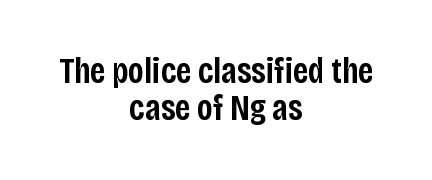
Observe the absence of serifs on each vertical stroke in this sample. Casual observation: everything's sitting right in the middle. Compared with typical body copy, the letter spacing here is the same. The rendering uses a semibold face; strokes are thickened but not to full bold.
